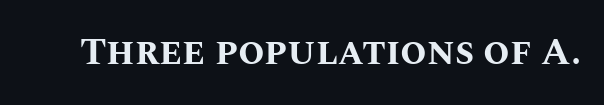
{"italic": "no", "bold": "yes", "weight": "bold", "width": "normal", "stroke_contrast": "medium", "x_height": "large", "monospaced": "no", "underline": "no", "letter_spacing": "normal", "letter_spacing_em": 0.0, "glyph_px": 38}
